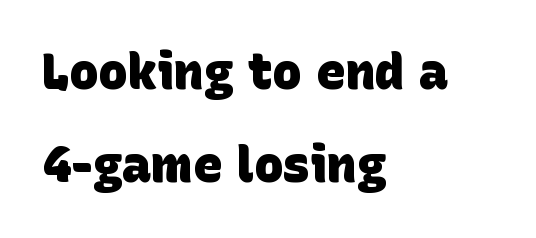
Q: Is the text bold? A: Yes.
Q: Is the typeface a serif or a sans-serif typeface? A: Sans-serif.
Q: Is the text underlined? A: No.
Q: How is the paragraph aligned? A: Left-aligned.
Q: Is the spacing between letters normal or unusually wide? A: Normal.
Q: Is the spacing between lines tight, normal or loose? A: Loose.
Q: Width (condensed, normal, or wide)? A: Normal.
Q: Stroke contrast? A: Low.
Q: x-height? A: Large.
Q: Monospaced? A: No.
